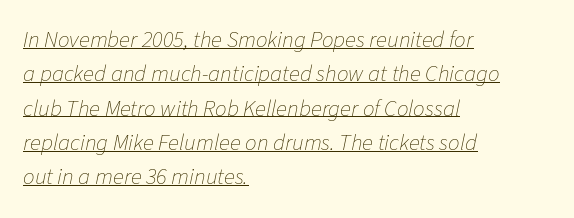
Q: Is the text bold? A: No.
Q: Is the text italic (slanted)? A: Yes, it leans right by about 11 degrees.
Q: Is the text underlined? A: Yes.
Q: How is the paragraph aligned? A: Left-aligned.
Q: Is the spacing between letters normal or unusually wide? A: Normal.
Q: Is the spacing between lines tight, normal or loose? A: Normal.
